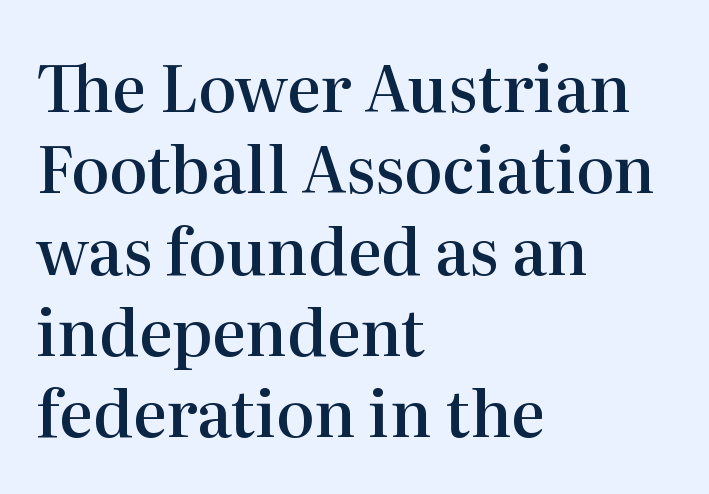
Q: Is the text bold? A: Semi-bold.
Q: Is the text italic (slanted)? A: No, it is upright.
Q: Is the typeface a serif or a sans-serif typeface? A: Serif.
Q: Is the text underlined? A: No.
Q: How is the paragraph aligned? A: Left-aligned.
Q: Is the spacing between letters normal or unusually wide? A: Normal.
Q: Is the spacing between lines tight, normal or loose? A: Normal.
Q: Width (condensed, normal, or wide)? A: Normal.
Q: Stroke contrast? A: High.
Q: x-height? A: Medium.
Q: Monospaced? A: No.
